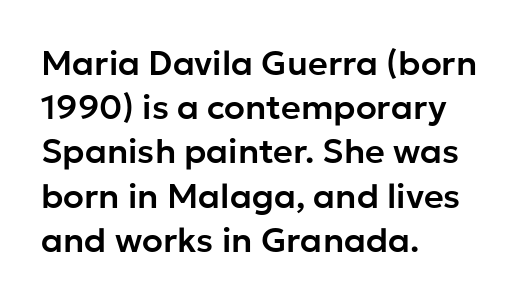
{"serif": "no", "italic": "no", "width": "normal", "stroke_contrast": "low", "x_height": "medium", "monospaced": "no", "underline": "no", "align": "left", "line_spacing": "normal", "line_spacing_ratio": 1.3, "letter_spacing": "normal", "letter_spacing_em": 0.0, "glyph_px": 34}
